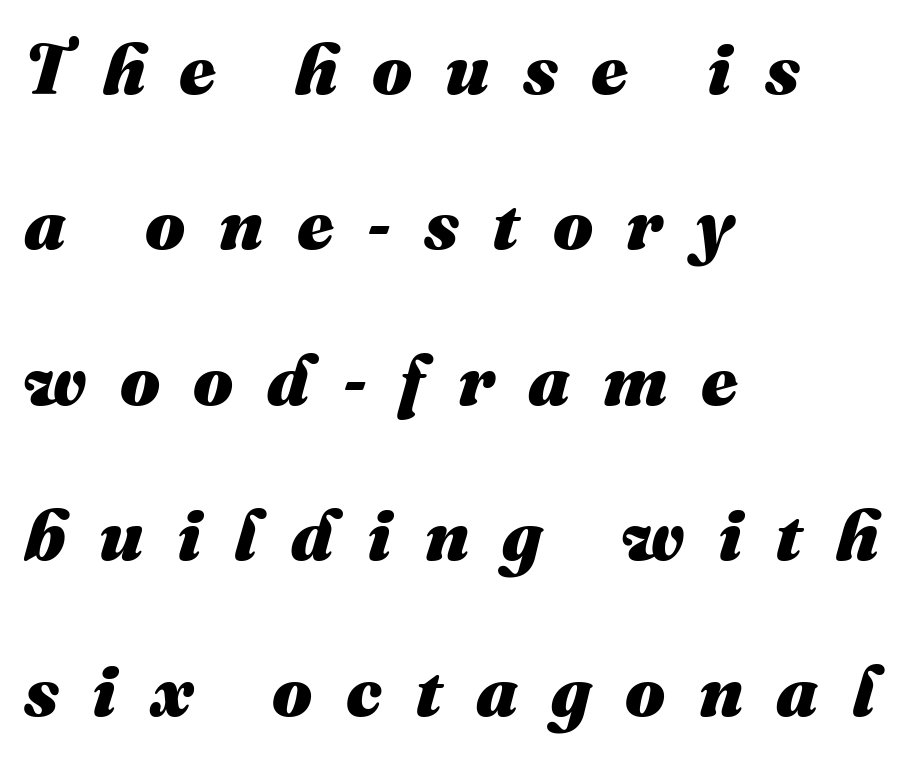
The image shows 71 px heavy type, italic (leaning right); set left-aligned, loose line spacing (2.19x), unusually wide letter spacing (+0.47 em), not underlined; medium stroke contrast and a medium x-height.
